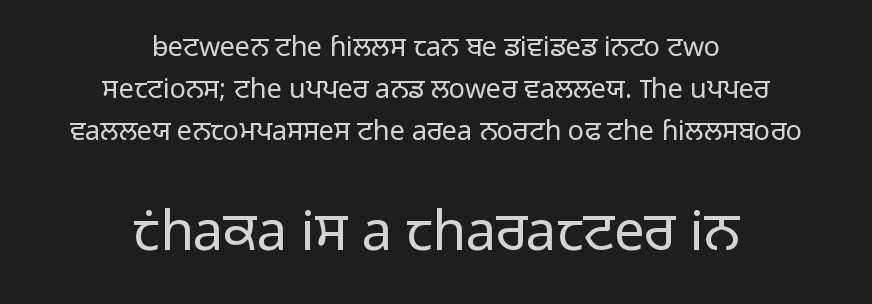
{"serif": "no", "italic": "no", "bold": "no", "weight": "light", "width": "normal", "stroke_contrast": "low", "x_height": "medium", "monospaced": "no", "underline": "no", "align": "center", "line_spacing": "normal", "line_spacing_ratio": 1.55, "letter_spacing": "normal", "letter_spacing_em": 0.0, "larger_block": "second", "size_ratio": 2.0, "glyph_px": 54}
